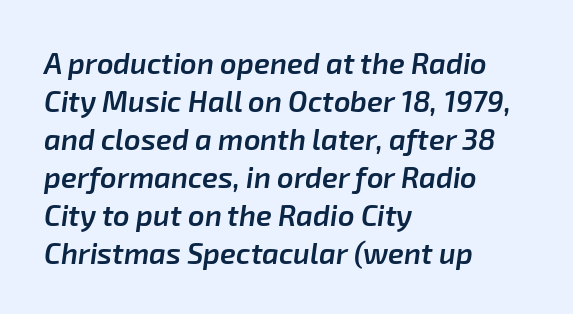
The image shows 29 px semibold type, italic (leaning right); set left-aligned, normal line spacing (1.31x), normal letter spacing, not underlined; low stroke contrast and a medium x-height.
